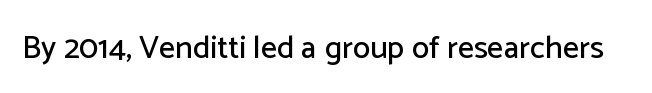
{"serif": "no", "italic": "no", "width": "normal", "stroke_contrast": "low", "x_height": "medium", "monospaced": "no", "underline": "no", "letter_spacing": "normal", "letter_spacing_em": 0.0, "glyph_px": 32}
